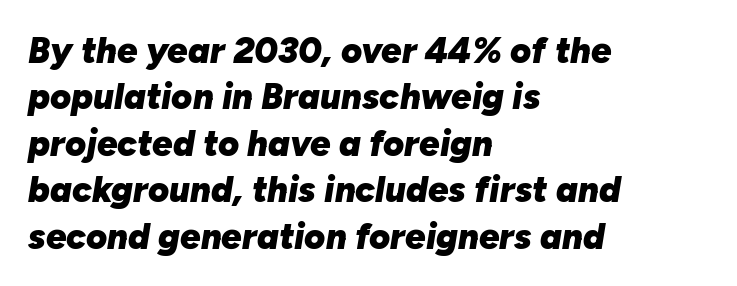
Q: Is the text bold? A: Yes.
Q: Is the text italic (slanted)? A: Yes, it leans right by about 10 degrees.
Q: Is the text underlined? A: No.
Q: How is the paragraph aligned? A: Left-aligned.
Q: Is the spacing between letters normal or unusually wide? A: Normal.
Q: Is the spacing between lines tight, normal or loose? A: Normal.
Q: Width (condensed, normal, or wide)? A: Normal.
Q: Stroke contrast? A: Low.
Q: x-height? A: Medium.
Q: Monospaced? A: No.
